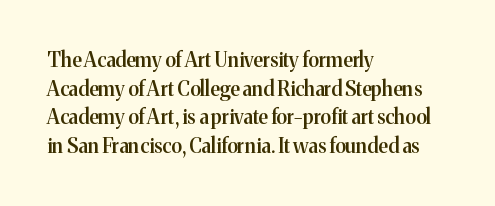
The type sits square on the baseline with zero lean. The lines are quadded left. Is the letter spacing exaggerated? No — it looks like the ordinary default. The designer left line spacing at the default. A bit beefed up — I'd call it semibold rather than bold. Underlining? Definitely not there.
